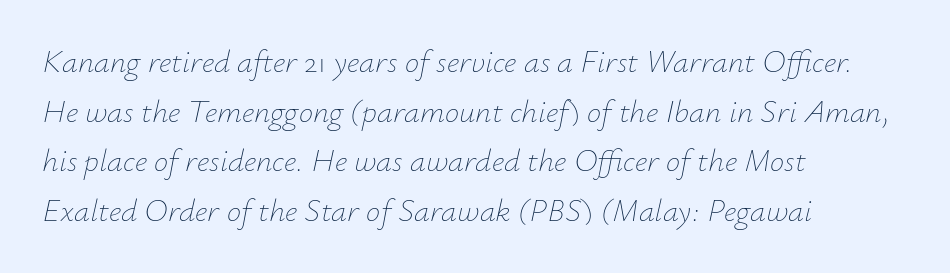
Q: Is the text bold? A: No.
Q: Is the text italic (slanted)? A: Yes, it leans right by about 12 degrees.
Q: Is the text underlined? A: No.
Q: How is the paragraph aligned? A: Left-aligned.
Q: Is the spacing between letters normal or unusually wide? A: Normal.
Q: Is the spacing between lines tight, normal or loose? A: Normal.
Q: Width (condensed, normal, or wide)? A: Normal.
Q: Stroke contrast? A: Low.
Q: x-height? A: Small.
Q: Monospaced? A: No.
